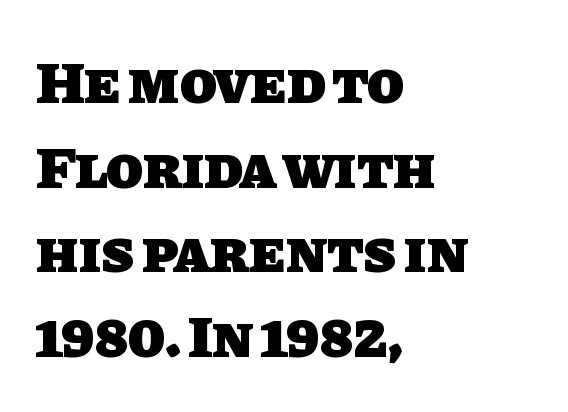
Q: Is the text bold? A: Yes.
Q: Is the typeface a serif or a sans-serif typeface? A: Sans-serif.
Q: Is the text underlined? A: No.
Q: How is the paragraph aligned? A: Left-aligned.
Q: Is the spacing between letters normal or unusually wide? A: Normal.
Q: Is the spacing between lines tight, normal or loose? A: Normal.
Q: Width (condensed, normal, or wide)? A: Normal.
Q: Stroke contrast? A: Low.
Q: x-height? A: Large.
Q: Monospaced? A: No.
